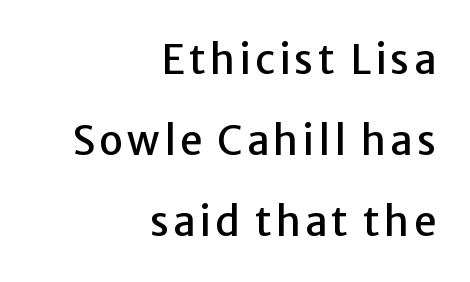
{"serif": "no", "italic": "no", "width": "normal", "stroke_contrast": "low", "x_height": "medium", "monospaced": "no", "underline": "no", "align": "right", "line_spacing": "loose", "line_spacing_ratio": 2.03, "glyph_px": 40}
